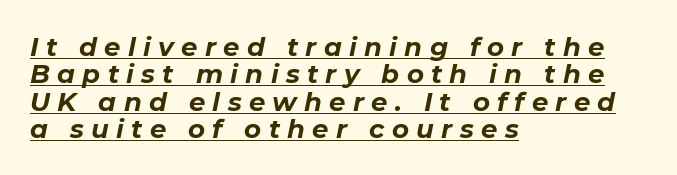
{"italic": "yes", "lean": "right", "slant_degrees": 11, "bold": "yes", "underline": "yes", "align": "left", "line_spacing": "tight", "line_spacing_ratio": 1.05, "letter_spacing": "wide", "letter_spacing_em": 0.28, "glyph_px": 26}
